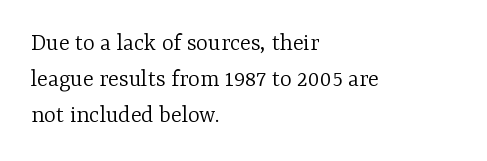
The cut favours lightness, reaching ordinary text weight at its darkest. Left-aligned paragraph, ragged on the right. There is no visible air inserted between adjacent glyphs. Has an underline been added? It has not. Upright lettering throughout. Leading matches the norm, producing a regular column.
